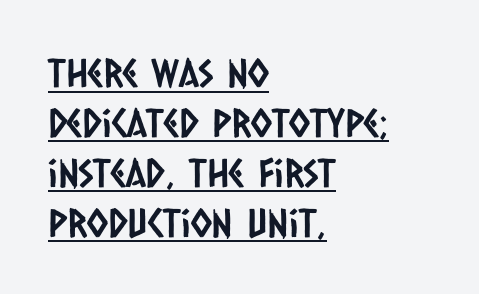
The image shows 39 px condensed sans-serif type; set left-aligned, normal line spacing (1.28x), normal letter spacing, underlined; low stroke contrast and a large x-height.
